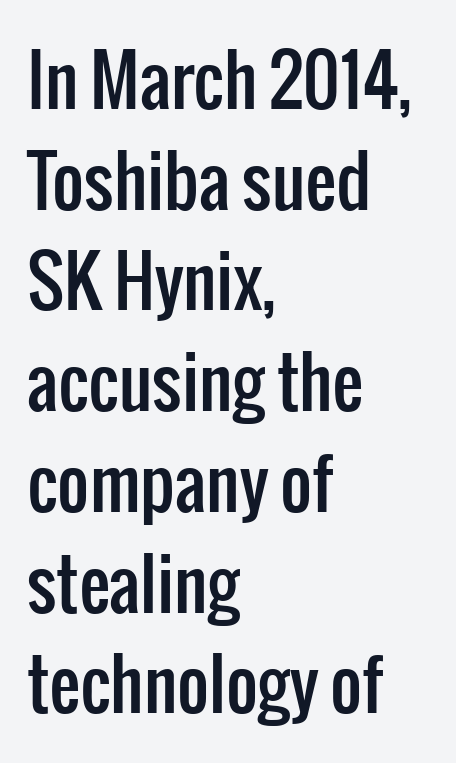
{"serif": "no", "italic": "no", "width": "condensed", "stroke_contrast": "low", "x_height": "medium", "monospaced": "no", "underline": "no", "align": "left", "line_spacing": "normal", "line_spacing_ratio": 1.46, "letter_spacing": "normal", "letter_spacing_em": 0.0, "glyph_px": 69}
